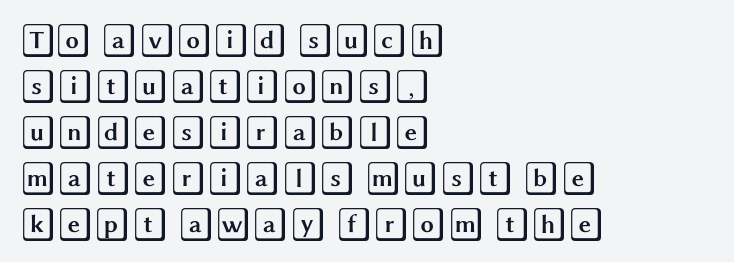
Q: Is the text italic (slanted)? A: No, it is upright.
Q: Is the text underlined? A: No.
Q: How is the paragraph aligned? A: Left-aligned.
Q: Is the spacing between letters normal or unusually wide? A: Normal.
Q: Is the spacing between lines tight, normal or loose? A: Normal.
Q: Width (condensed, normal, or wide)? A: Wide.
Q: x-height? A: Large.
